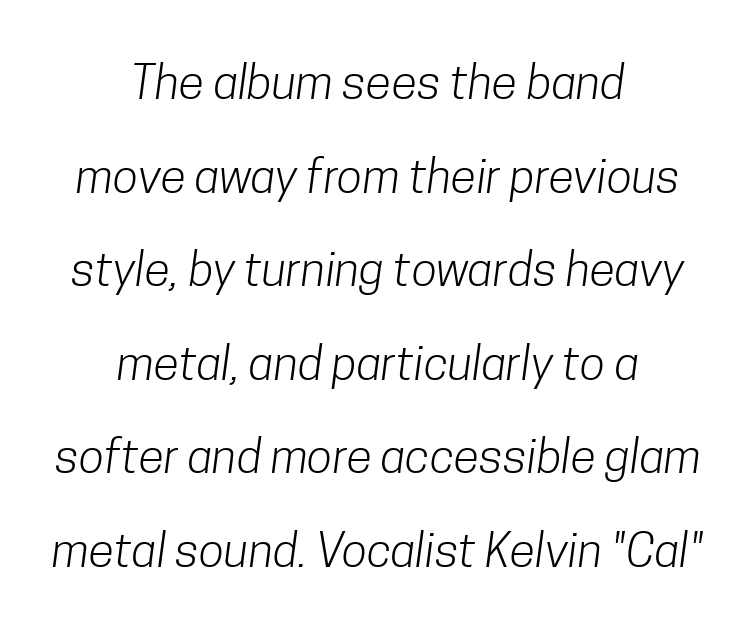
Typographically, this falls in the sans-serif category. In CSS terms this would be text-align: center. The font sits on the lighter half of the weight spectrum, regular included. The face used here is proportionally spaced, like ordinary book or web type. This sample uses plain, unmodified letter spacing.
